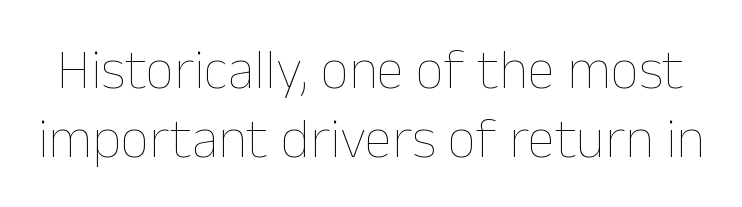
Q: Is the text bold? A: No.
Q: Is the text italic (slanted)? A: No, it is upright.
Q: Is the text underlined? A: No.
Q: Is the spacing between letters normal or unusually wide? A: Normal.
Q: Width (condensed, normal, or wide)? A: Normal.
Q: Stroke contrast? A: Low.
Q: x-height? A: Medium.
Q: Monospaced? A: No.
